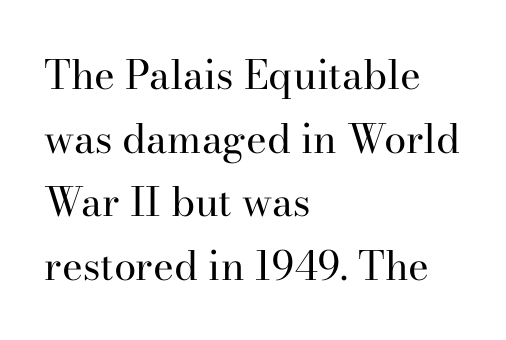
The image shows 40 px regular-weight serif type, upright; set left-aligned, normal line spacing (1.59x), normal letter spacing, not underlined; high stroke contrast and a small x-height.
